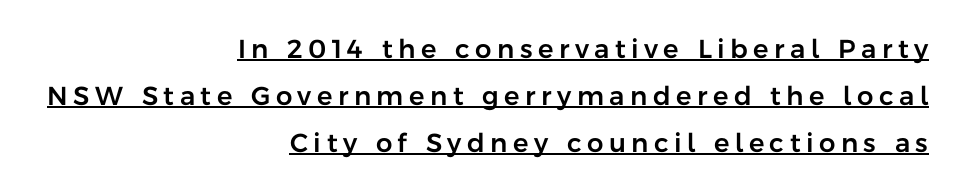
{"italic": "no", "underline": "yes", "align": "right", "line_spacing_ratio": 1.8, "letter_spacing": "wide", "letter_spacing_em": 0.21, "glyph_px": 26}
